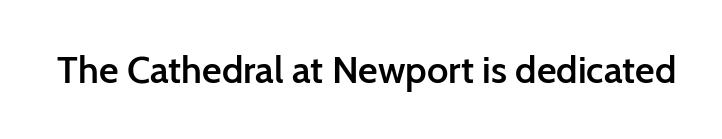
{"serif": "no", "italic": "no", "bold": "semi", "weight": "semibold", "width": "normal", "stroke_contrast": "low", "x_height": "medium", "monospaced": "no", "underline": "no", "letter_spacing": "normal", "letter_spacing_em": 0.0, "glyph_px": 38}
